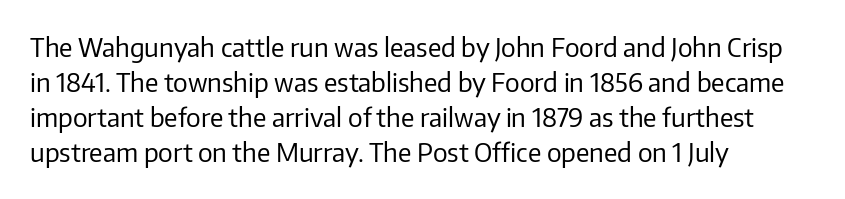
The image shows 26 px text type, upright; set left-aligned, normal line spacing (1.35x), normal letter spacing, not underlined.
